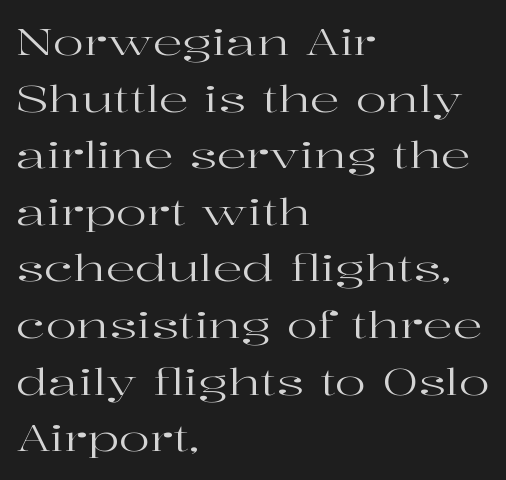
Nothing unusual about the tracking: characters are spaced as the font intends. You can tell from the footed stems that serif type was used. Each letter keeps its own natural width here, so spacing adapts to shape. Horizontal alignment here is leftward, the default for most running prose. Honestly, the row spacing looks completely unremarkable. Does the lettering tilt? It doesn't — this is upright.
